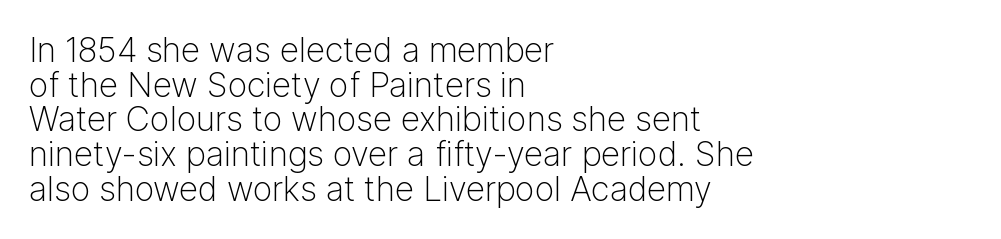
How are the letters spaced? Ordinarily, with no added tracking. The space beneath each line is pristine and unruled. The font is comparable to plain body text, perhaps lighter. The letters stand upright; this is a roman face. The passage shown is typed in a proportional face where columns would drift. Reading down the block, your eye returns to a fixed left position each line.
